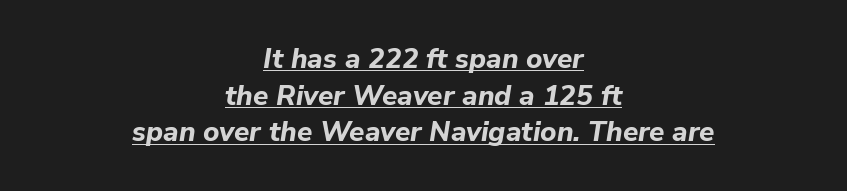
Q: Is the text bold? A: Yes.
Q: Is the text italic (slanted)? A: Yes, it leans right by about 9 degrees.
Q: Is the text underlined? A: Yes.
Q: How is the paragraph aligned? A: Centered.
Q: Is the spacing between letters normal or unusually wide? A: Normal.
Q: Is the spacing between lines tight, normal or loose? A: Normal.
Q: Width (condensed, normal, or wide)? A: Normal.
Q: Stroke contrast? A: Low.
Q: x-height? A: Medium.
Q: Monospaced? A: No.
